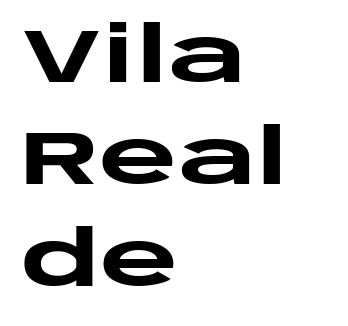
Q: Is the text bold? A: Yes.
Q: Is the text italic (slanted)? A: No, it is upright.
Q: Is the typeface a serif or a sans-serif typeface? A: Sans-serif.
Q: Is the text underlined? A: No.
Q: How is the paragraph aligned? A: Left-aligned.
Q: Is the spacing between letters normal or unusually wide? A: Normal.
Q: Is the spacing between lines tight, normal or loose? A: Normal.
Q: Width (condensed, normal, or wide)? A: Wide.
Q: Stroke contrast? A: Low.
Q: x-height? A: Large.
Q: Monospaced? A: No.
